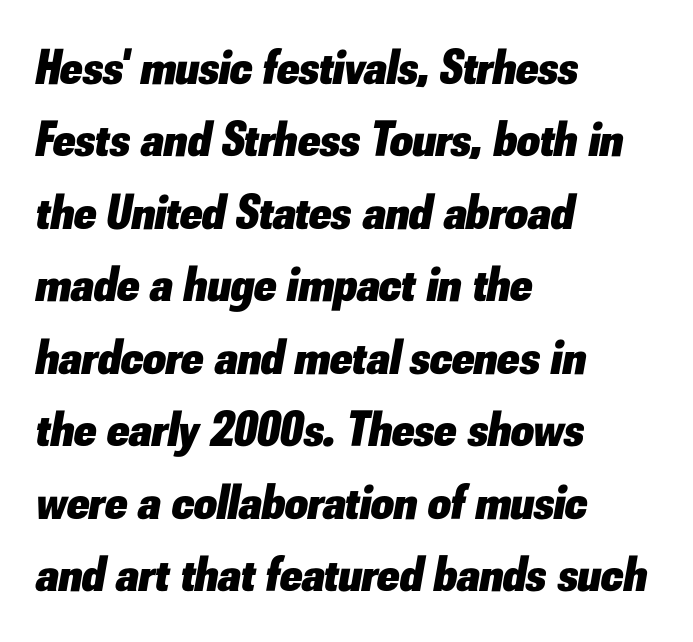
The image shows 50 px heavy type, italic (leaning right); set left-aligned, normal line spacing (1.45x), normal letter spacing, not underlined; low stroke contrast and a small x-height.
